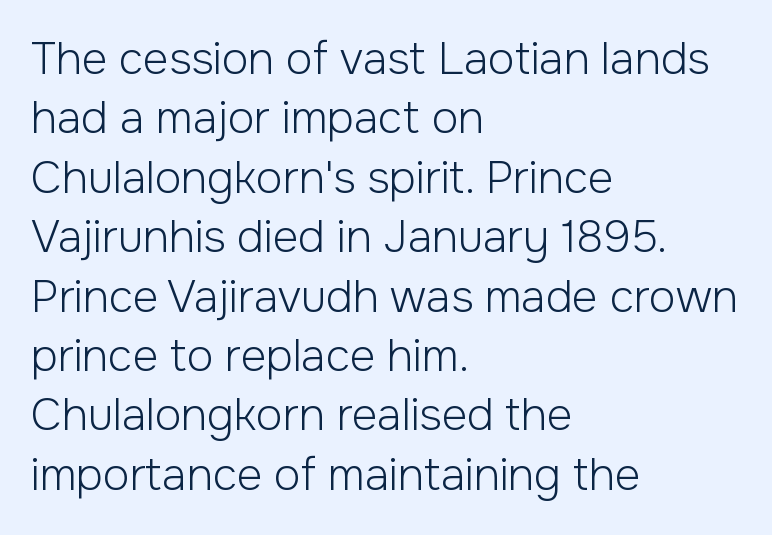
The image shows 44 px light sans-serif type, upright; set left-aligned, normal line spacing (1.35x), normal letter spacing, not underlined; low stroke contrast and a medium x-height.
